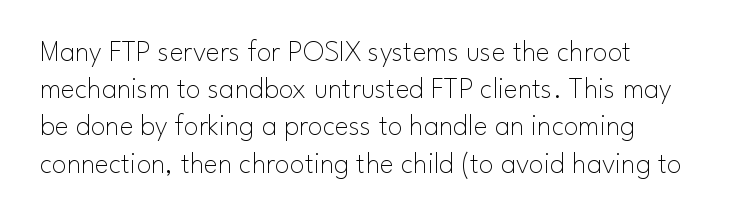
Teacher's note: observe the even left margin — that is flush-left alignment. The lettering holds an erect, upright posture throughout. These lines are rendered in a variable-pitch font. The strokes are not fattened; the text isn't bold.
